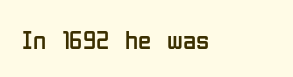
Has an underline been added? It has not. The type is set solid horizontally, with unmodified tracking. The characters are drawn with everyday or finer stroke widths. Every character sits straight up, as roman type does.
